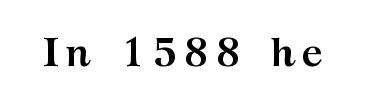
{"serif": "yes", "italic": "no", "bold": "yes", "weight": "semibold", "width": "wide", "stroke_contrast": "medium", "x_height": "medium", "monospaced": "no", "underline": "no", "glyph_px": 40}
